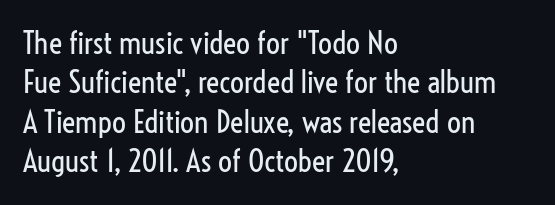
The image shows 31 px regular-weight, condensed sans-serif type, upright; set left-aligned, normal line spacing (1.27x), normal letter spacing, not underlined; low stroke contrast and a medium x-height.
